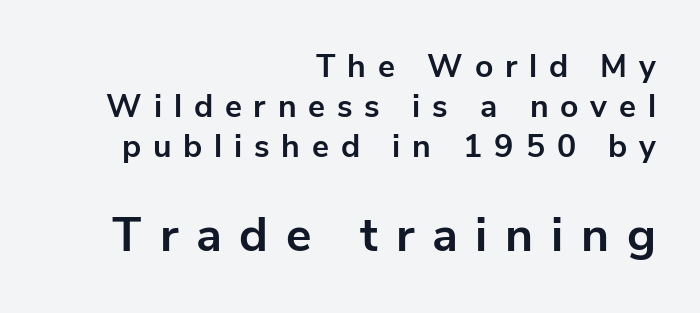
Q: Is the text bold? A: Yes.
Q: Is the text italic (slanted)? A: No, it is upright.
Q: Is the typeface a serif or a sans-serif typeface? A: Sans-serif.
Q: Is the text underlined? A: No.
Q: How is the paragraph aligned? A: Right-aligned.
Q: Is the spacing between letters normal or unusually wide? A: Unusually wide.
Q: Is the spacing between lines tight, normal or loose? A: Normal.
Q: Which block of text is set in a larger size, the first (top) or the second (bottom)? A: The second (bottom) one.
Q: Width (condensed, normal, or wide)? A: Normal.
Q: Stroke contrast? A: Low.
Q: x-height? A: Medium.
Q: Monospaced? A: No.
